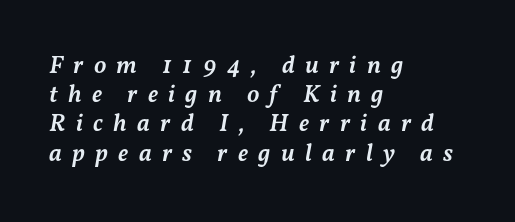
Q: Is the text bold? A: Semi-bold.
Q: Is the text italic (slanted)? A: Yes, it leans right by about 11 degrees.
Q: Is the text underlined? A: No.
Q: How is the paragraph aligned? A: Left-aligned.
Q: Is the spacing between letters normal or unusually wide? A: Unusually wide.
